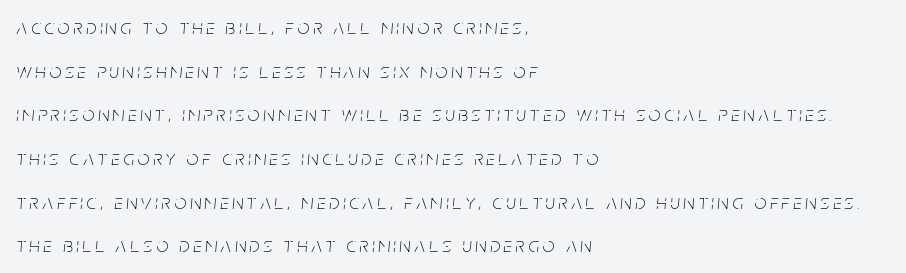
There's an unmistakable incline to the writing here. Glance below the letters and you will spot only blank space. One glance says open: line gaps are wider than usual. Nothing heavy about these letters — not bold at all. Reading down the block, your eye returns to a fixed left position each line.
